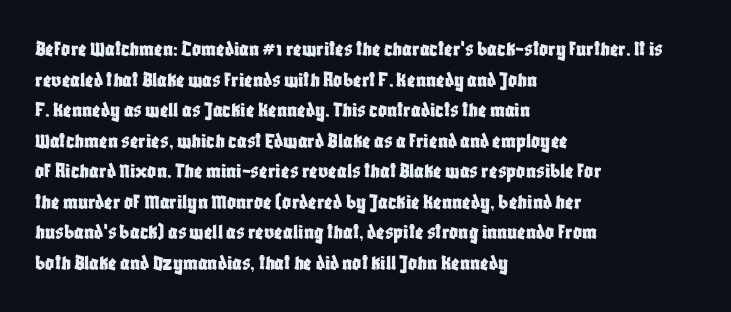
{"italic": "no", "underline": "no", "align": "left", "line_spacing": "normal", "line_spacing_ratio": 1.39, "letter_spacing": "normal", "letter_spacing_em": 0.0, "glyph_px": 22}
